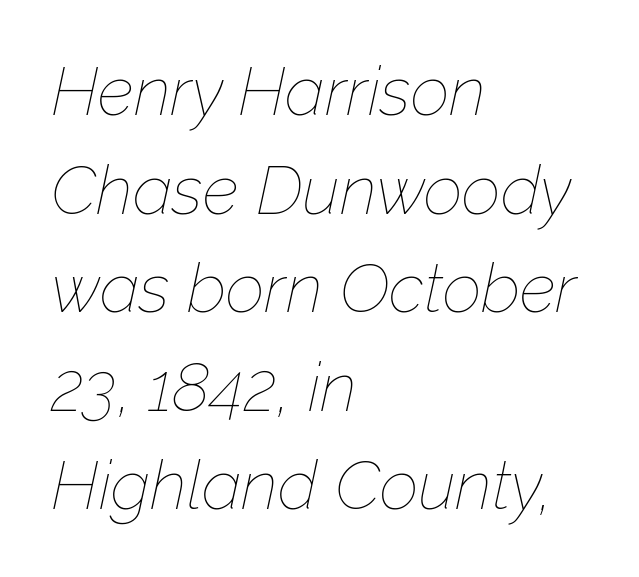
Notice how the stems are inclined rather than vertical — that's the hallmark of italics. Weight: not bold — regular or lighter. If you drew a ruler down the left edge, every line would touch it. Rule under the text: the space is simply empty. Short note: letters normally spaced.
